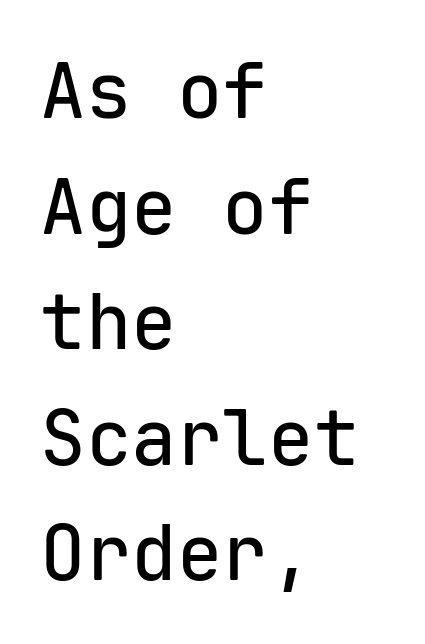
{"serif": "no", "italic": "no", "width": "normal", "stroke_contrast": "low", "x_height": "medium", "monospaced": "yes", "underline": "no", "align": "left", "line_spacing": "normal", "line_spacing_ratio": 1.52, "letter_spacing": "normal", "letter_spacing_em": 0.0, "glyph_px": 76}
